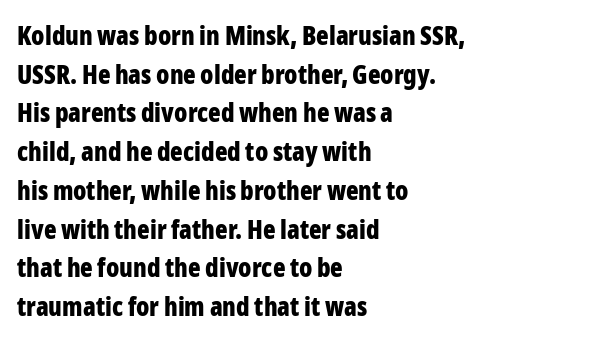
{"italic": "no", "bold": "yes", "underline": "no", "align": "left", "line_spacing": "normal", "line_spacing_ratio": 1.49, "letter_spacing": "normal", "letter_spacing_em": 0.0, "glyph_px": 26}
